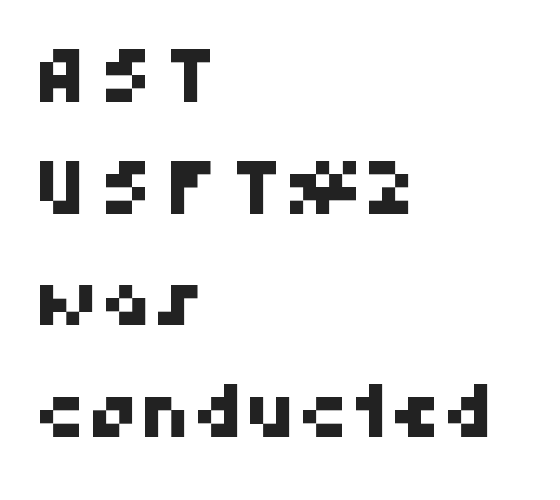
Q: Is the typeface a serif or a sans-serif typeface? A: Sans-serif.
Q: Is the text underlined? A: No.
Q: How is the paragraph aligned? A: Left-aligned.
Q: Is the spacing between letters normal or unusually wide? A: Normal.
Q: Is the spacing between lines tight, normal or loose? A: Normal.
Q: Width (condensed, normal, or wide)? A: Normal.
Q: Stroke contrast? A: High.
Q: x-height? A: Medium.
Q: Monospaced? A: No.
